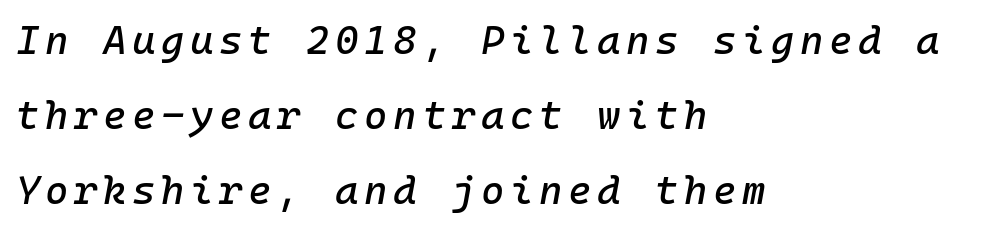
Letters rest on an invisible, unmarked baseline. Note the uniform advance width — an 'i' takes as much space as an 'm'. Emphasis-style slanted type is in use. The paragraph shown leans on its left margin.
